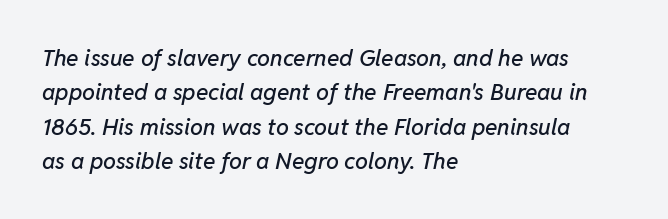
{"italic": "yes", "lean": "right", "slant_degrees": 11, "underline": "no", "align": "left", "line_spacing": "normal", "line_spacing_ratio": 1.5, "letter_spacing": "normal", "letter_spacing_em": 0.0, "glyph_px": 23}
